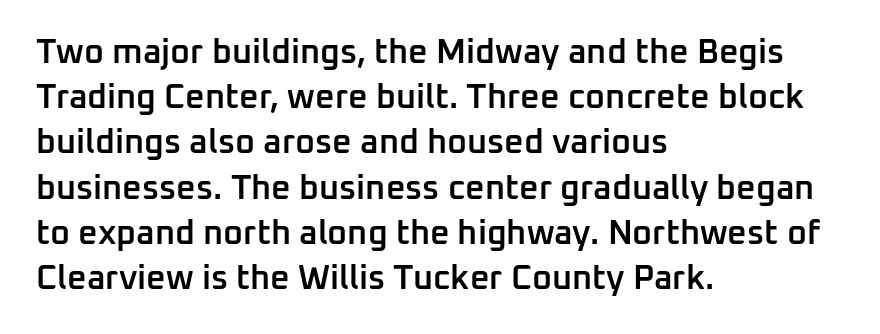
Q: Is the text bold? A: Semi-bold.
Q: Is the text italic (slanted)? A: No, it is upright.
Q: Is the typeface a serif or a sans-serif typeface? A: Sans-serif.
Q: Is the text underlined? A: No.
Q: How is the paragraph aligned? A: Left-aligned.
Q: Is the spacing between letters normal or unusually wide? A: Normal.
Q: Is the spacing between lines tight, normal or loose? A: Normal.
Q: Width (condensed, normal, or wide)? A: Normal.
Q: Stroke contrast? A: Low.
Q: x-height? A: Medium.
Q: Monospaced? A: No.
